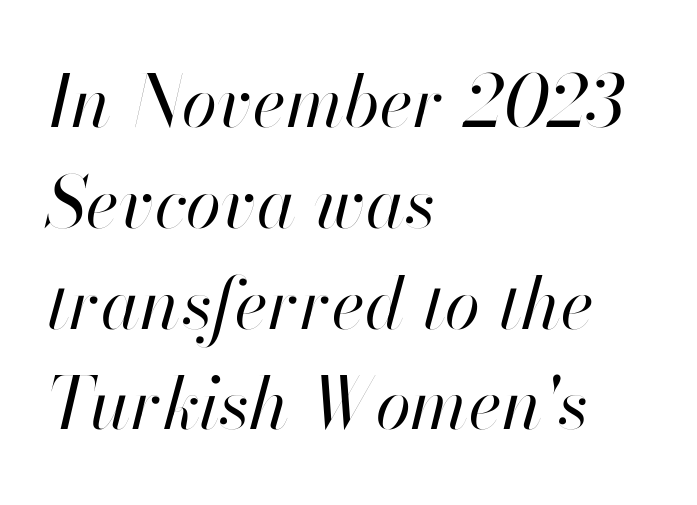
Alignment: flush left. The glyphs are unaccompanied by any horizontal stroke below them. You could call the tracking neutral — neither tight nor loose. Looking at the ascenders, they clearly lean. You could not count columns in this text — the font is proportionally spaced. Counters stay open thanks to moderate or lighter strokes.
